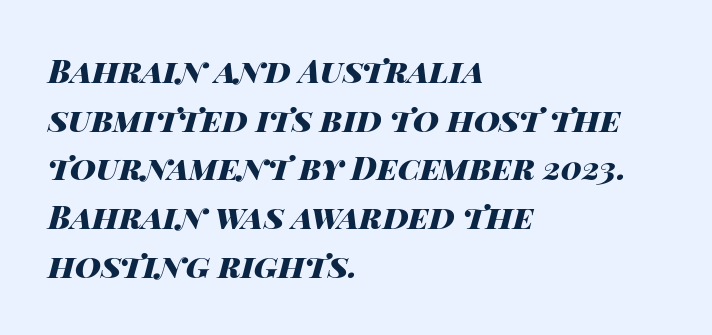
The image shows 32 px heavy, wide type, italic (leaning right); set left-aligned, normal line spacing (1.52x), normal letter spacing, not underlined; high stroke contrast and a large x-height.
